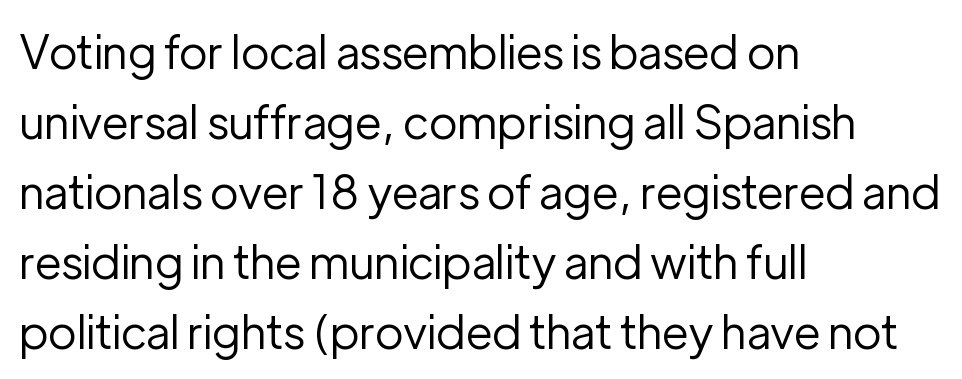
The space directly below the letters is spotless. These lines sit exactly where default settings would place them. Casual observation: everything's shoved over to the left. The tracking reads as untouched default to a designer's eye. Varying glyph widths throughout — classic text-font behaviour.
